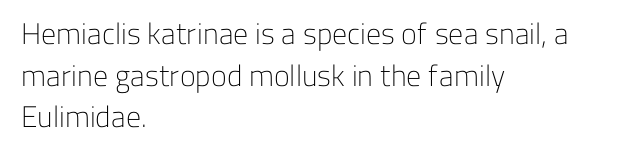
Q: Is the text bold? A: No.
Q: Is the text italic (slanted)? A: No, it is upright.
Q: Is the typeface a serif or a sans-serif typeface? A: Sans-serif.
Q: Is the text underlined? A: No.
Q: How is the paragraph aligned? A: Left-aligned.
Q: Is the spacing between letters normal or unusually wide? A: Normal.
Q: Is the spacing between lines tight, normal or loose? A: Normal.
Q: Width (condensed, normal, or wide)? A: Normal.
Q: Stroke contrast? A: Low.
Q: x-height? A: Medium.
Q: Monospaced? A: No.
